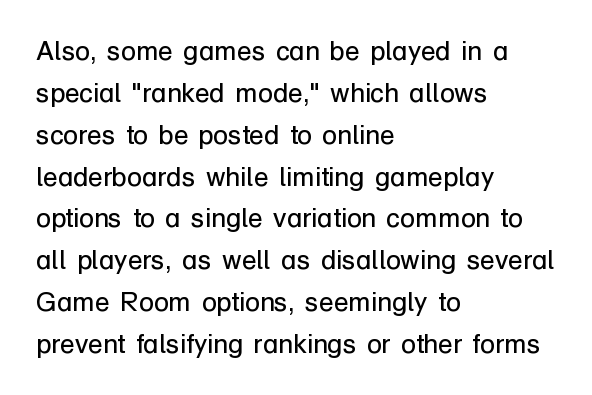
The image shows 27 px text type, upright; set left-aligned, normal line spacing (1.55x), normal letter spacing, not underlined.
